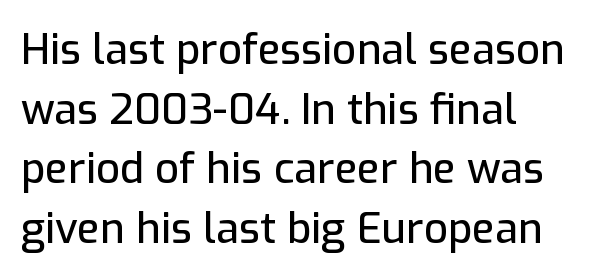
{"serif": "no", "italic": "no", "width": "normal", "stroke_contrast": "low", "x_height": "medium", "monospaced": "no", "underline": "no", "align": "left", "line_spacing": "normal", "line_spacing_ratio": 1.42, "letter_spacing": "normal", "letter_spacing_em": 0.0, "glyph_px": 42}
